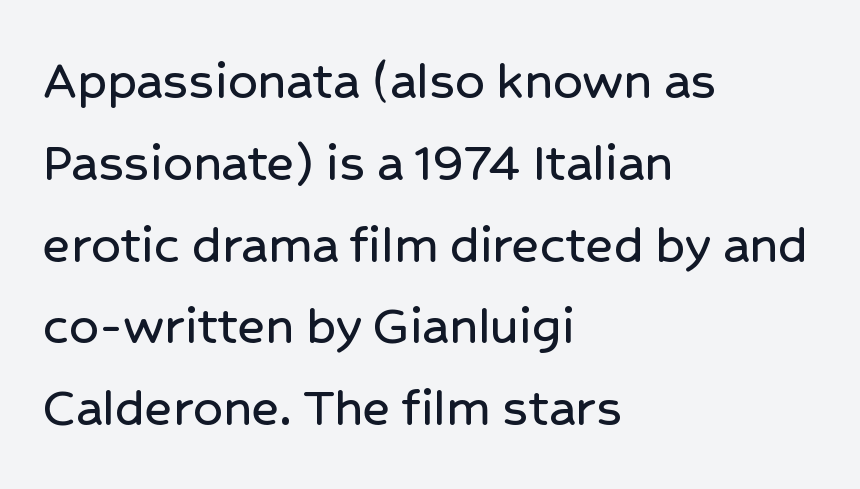
The image shows 58 px sans-serif type, upright; set left-aligned, normal line spacing (1.41x), normal letter spacing, not underlined; low stroke contrast and a medium x-height.
